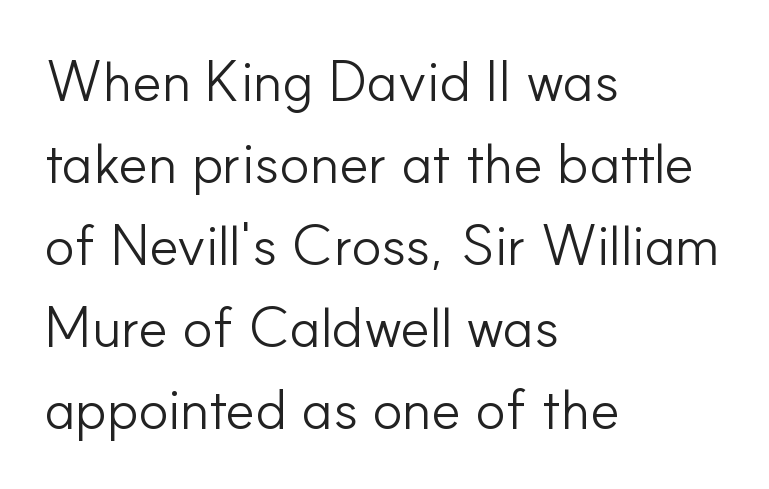
Q: Is the text bold? A: No.
Q: Is the text italic (slanted)? A: No, it is upright.
Q: Is the typeface a serif or a sans-serif typeface? A: Sans-serif.
Q: Is the text underlined? A: No.
Q: How is the paragraph aligned? A: Left-aligned.
Q: Is the spacing between letters normal or unusually wide? A: Normal.
Q: Is the spacing between lines tight, normal or loose? A: Normal.
Q: Width (condensed, normal, or wide)? A: Normal.
Q: Stroke contrast? A: Low.
Q: x-height? A: Small.
Q: Monospaced? A: No.
